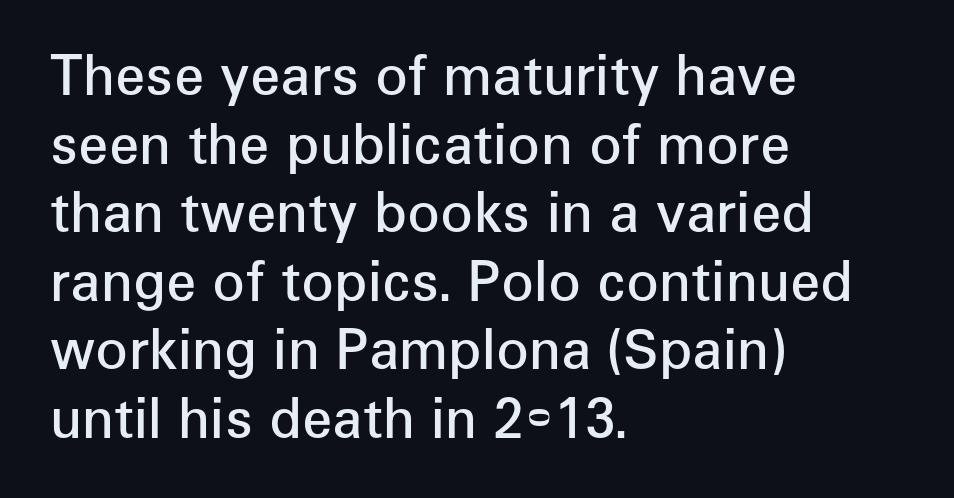
Q: Is the text bold? A: Semi-bold.
Q: Is the text italic (slanted)? A: No, it is upright.
Q: Is the typeface a serif or a sans-serif typeface? A: Sans-serif.
Q: Is the text underlined? A: No.
Q: How is the paragraph aligned? A: Left-aligned.
Q: Is the spacing between letters normal or unusually wide? A: Normal.
Q: Is the spacing between lines tight, normal or loose? A: Normal.
Q: Width (condensed, normal, or wide)? A: Normal.
Q: Stroke contrast? A: Low.
Q: x-height? A: Medium.
Q: Monospaced? A: No.
